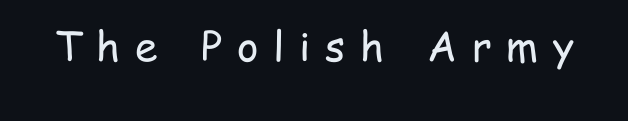
Q: Is the text bold? A: No.
Q: Is the text italic (slanted)? A: No, it is upright.
Q: Is the typeface a serif or a sans-serif typeface? A: Sans-serif.
Q: Is the text underlined? A: No.
Q: Is the spacing between letters normal or unusually wide? A: Unusually wide.
Q: Width (condensed, normal, or wide)? A: Condensed.
Q: Stroke contrast? A: Low.
Q: x-height? A: Medium.
Q: Monospaced? A: No.
